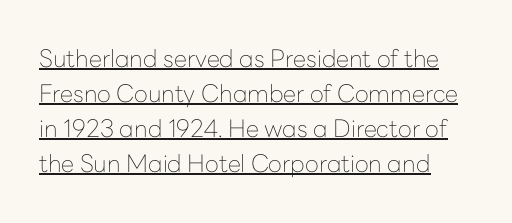
{"italic": "no", "bold": "no", "underline": "yes", "line_spacing": "normal", "line_spacing_ratio": 1.46, "letter_spacing": "normal", "letter_spacing_em": 0.0, "glyph_px": 24}
